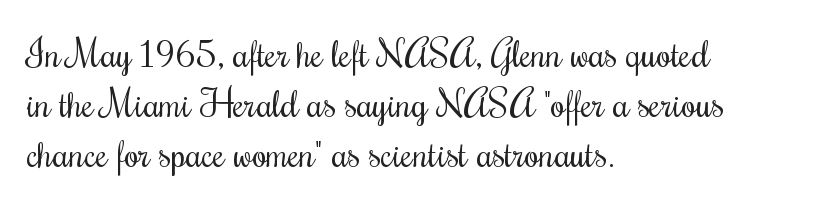
{"bold": "no", "weight": "regular", "width": "condensed", "stroke_contrast": "medium", "x_height": "small", "monospaced": "no", "underline": "no", "align": "left", "line_spacing": "normal", "line_spacing_ratio": 1.32, "letter_spacing": "normal", "letter_spacing_em": 0.0, "glyph_px": 38}
